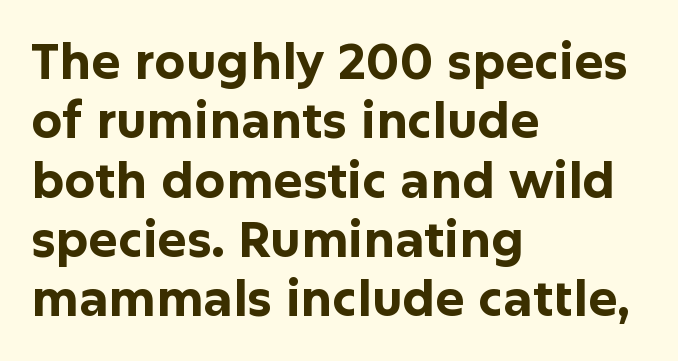
The foot of each line stays bare and open. In terms of letterform style, serifs are entirely absent. The line texture is even and compact thanks to regular tracking. Vertical strokes here are truly vertical. Does the copy run flush right? No — it runs flush left. Here the designer chose a conventional face with non-uniform glyph widths.
